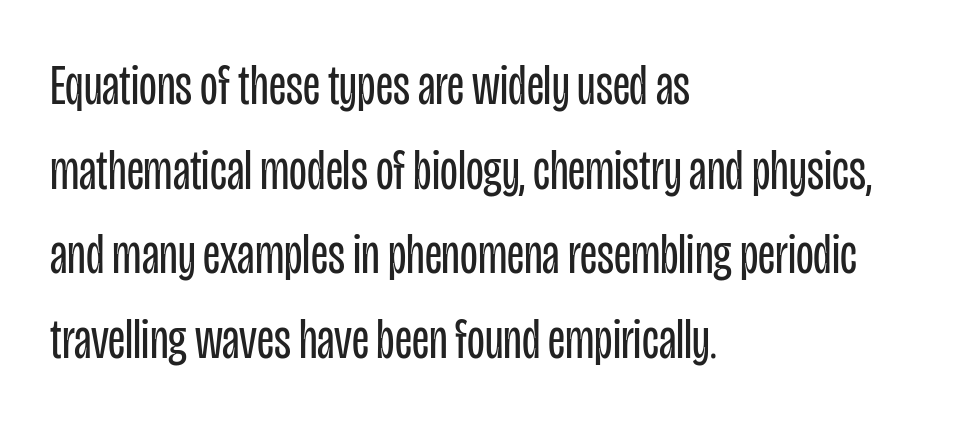
Stems and bowls with no extra thickness — not bold. Style check: upright. This sample uses a sans-serif face. Notice how descenders clear the ascenders below comfortably — that's standard leading. Horizontally, the lines are justified to the leading edge only. Each letter keeps its own natural width here, so spacing adapts to shape.
